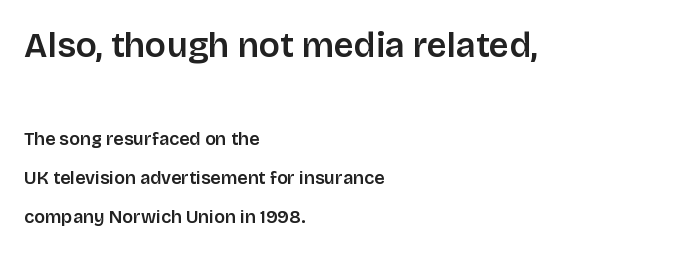
{"serif": "no", "italic": "no", "width": "normal", "stroke_contrast": "low", "x_height": "large", "monospaced": "no", "underline": "no", "align": "left", "line_spacing": "loose", "line_spacing_ratio": 2.17, "letter_spacing": "normal", "letter_spacing_em": 0.0, "larger_block": "first", "size_ratio": 1.94, "glyph_px": 35}
